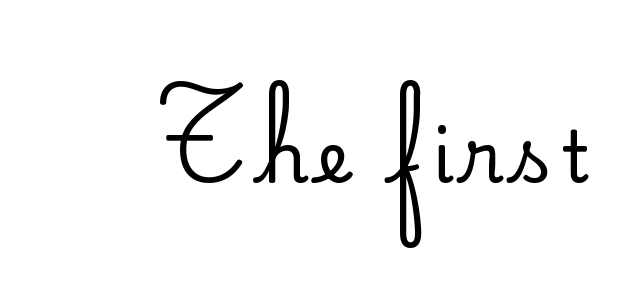
The image shows 71 px regular-weight sans-serif type, upright; set not underlined; low stroke contrast and a small x-height.
